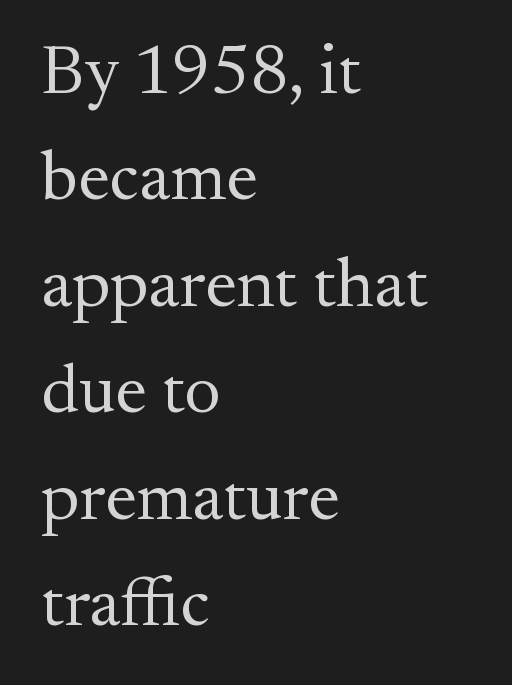
The image shows 70 px regular-weight serif type, upright; set left-aligned, normal line spacing (1.52x), normal letter spacing, not underlined; medium stroke contrast and a small x-height.
